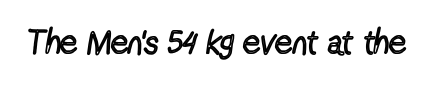
{"serif": "no", "bold": "no", "weight": "regular", "width": "condensed", "x_height": "medium", "monospaced": "no", "underline": "no", "letter_spacing": "normal", "letter_spacing_em": 0.0, "glyph_px": 34}
